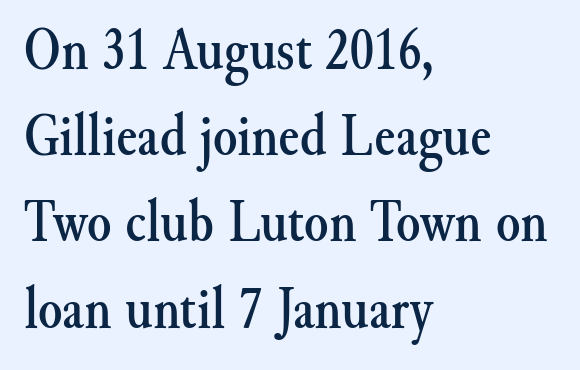
The image shows 62 px serif type, upright; set left-aligned, normal line spacing (1.39x), normal letter spacing, not underlined; medium stroke contrast and a small x-height.
